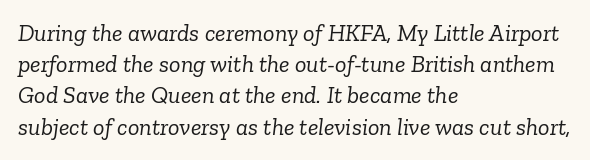
The gap between lines stays unmarked. The line texture is even and compact thanks to regular tracking. Evenly set lines give the paragraph a standard silhouette. Counters stay open thanks to moderate or lighter strokes. Horizontally, the lines are justified to the leading edge only.
